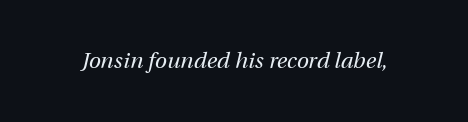
{"italic": "yes", "lean": "right", "slant_degrees": 12, "bold": "no", "underline": "no", "letter_spacing": "normal", "letter_spacing_em": 0.0, "glyph_px": 22}
